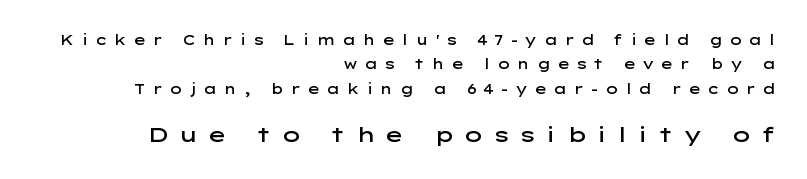
{"italic": "no", "bold": "semi", "underline": "no", "align": "right", "line_spacing_ratio": 1.74, "letter_spacing": "wide", "letter_spacing_em": 0.43, "larger_block": "second", "size_ratio": 1.5, "glyph_px": 21}
